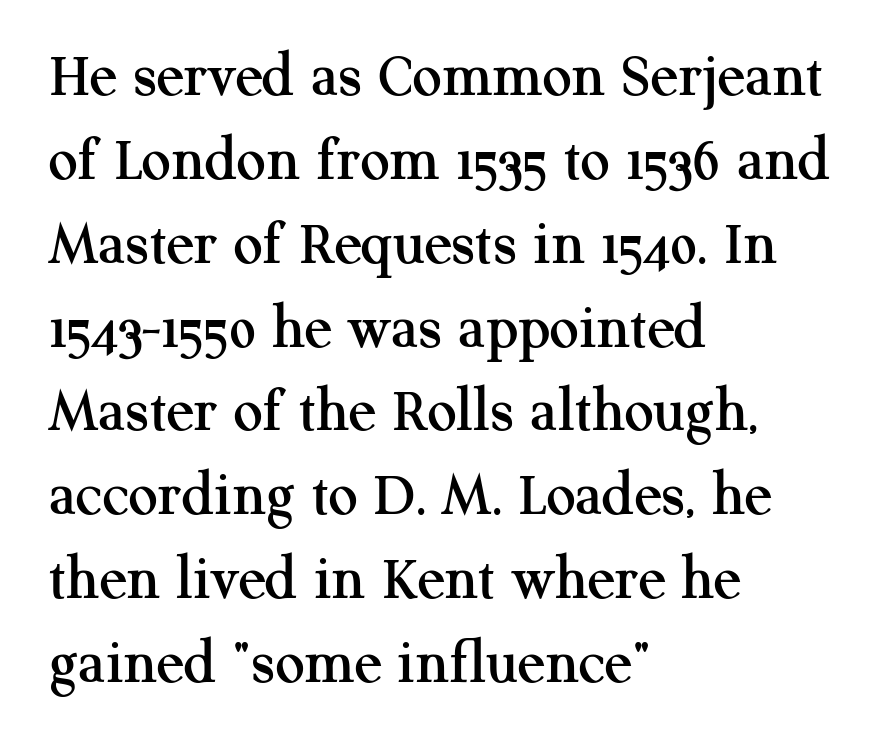
The image shows 65 px serif type, upright; set left-aligned, normal line spacing (1.29x), normal letter spacing, not underlined; medium stroke contrast and a medium x-height.
